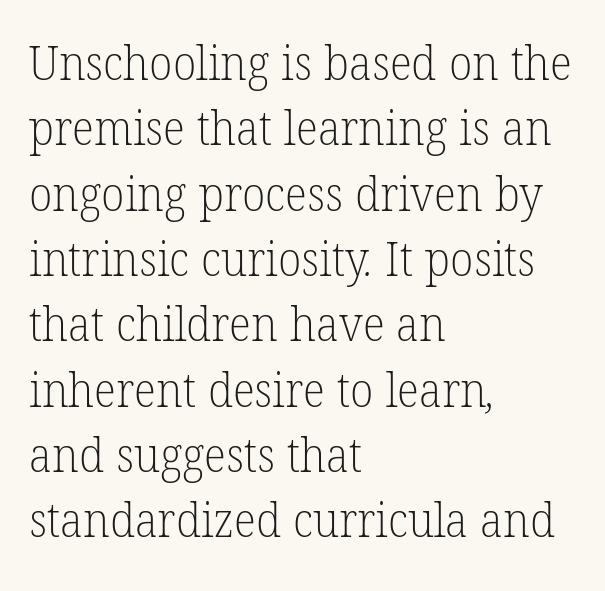
The image shows 47 px light serif type; set left-aligned, normal line spacing (1.39x), normal letter spacing, not underlined; low stroke contrast and a medium x-height.
